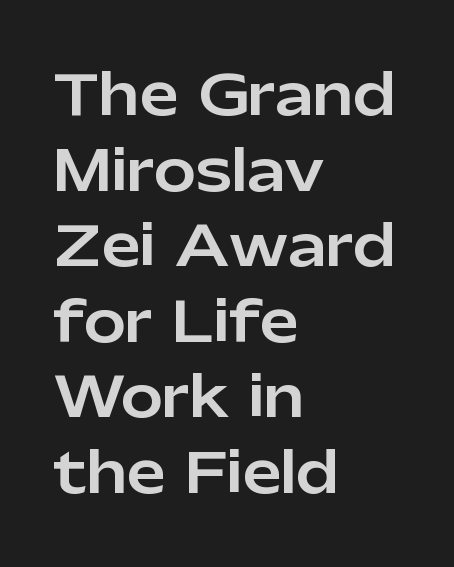
The image shows 56 px sans-serif type, upright; set left-aligned, normal line spacing (1.35x), normal letter spacing, not underlined; low stroke contrast and a medium x-height.
